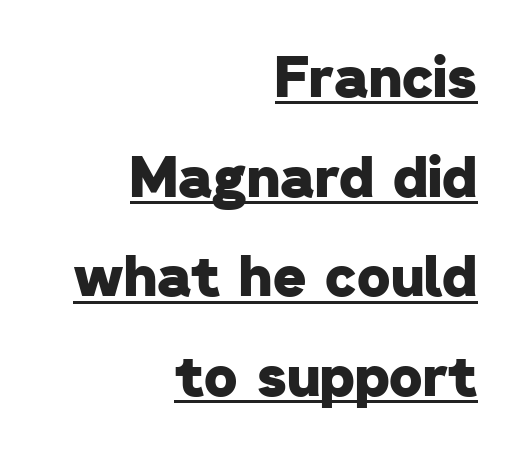
Q: Is the text bold? A: Yes.
Q: Is the typeface a serif or a sans-serif typeface? A: Sans-serif.
Q: Is the text underlined? A: Yes.
Q: How is the paragraph aligned? A: Right-aligned.
Q: Is the spacing between letters normal or unusually wide? A: Normal.
Q: Width (condensed, normal, or wide)? A: Normal.
Q: Stroke contrast? A: Low.
Q: x-height? A: Medium.
Q: Monospaced? A: No.
